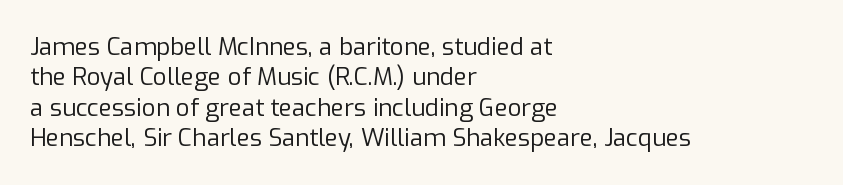
{"italic": "no", "bold": "no", "underline": "no", "align": "left", "line_spacing": "normal", "line_spacing_ratio": 1.27, "letter_spacing": "normal", "letter_spacing_em": 0.0, "glyph_px": 24}
